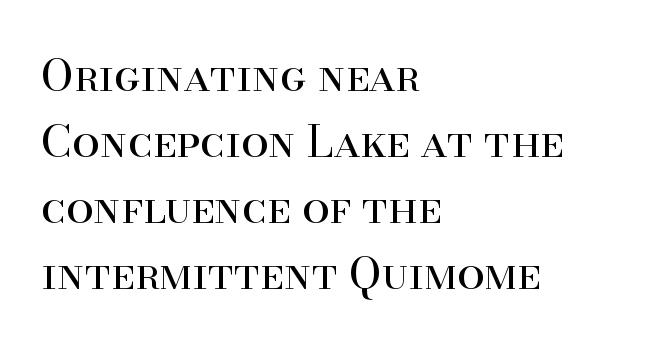
Q: Is the text bold? A: No.
Q: Is the text italic (slanted)? A: No, it is upright.
Q: Is the typeface a serif or a sans-serif typeface? A: Serif.
Q: Is the text underlined? A: No.
Q: How is the paragraph aligned? A: Left-aligned.
Q: Is the spacing between letters normal or unusually wide? A: Normal.
Q: Is the spacing between lines tight, normal or loose? A: Normal.
Q: Width (condensed, normal, or wide)? A: Normal.
Q: Stroke contrast? A: High.
Q: x-height? A: Small.
Q: Monospaced? A: No.
